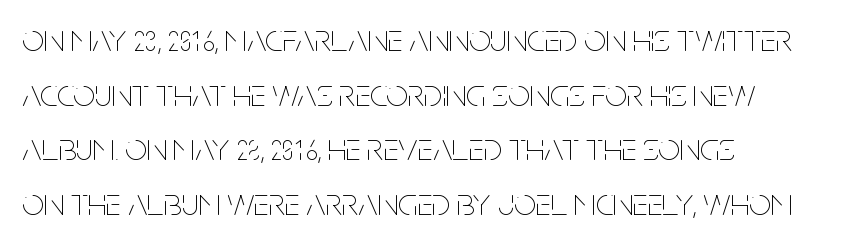
The area under the type is left untouched. The letters advance in unequal steps, a hallmark of proportional type. Do the letters lean? They stand straight. The horizontal fit of the characters is conventional and even.
